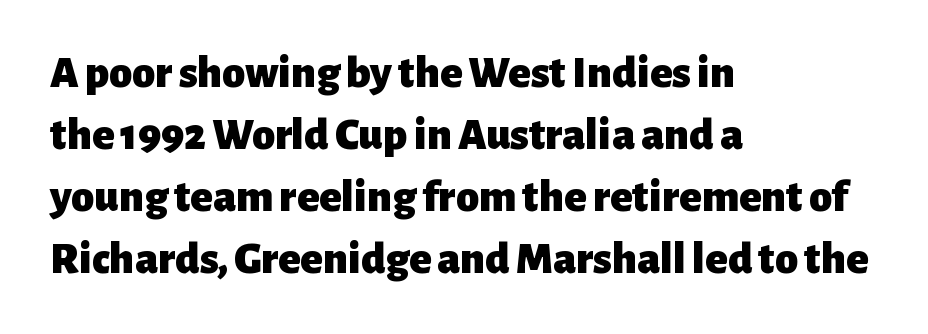
{"serif": "no", "italic": "no", "bold": "yes", "weight": "heavy", "width": "normal", "stroke_contrast": "low", "x_height": "medium", "monospaced": "no", "underline": "no", "align": "left", "line_spacing": "normal", "line_spacing_ratio": 1.35, "letter_spacing": "normal", "letter_spacing_em": 0.0, "glyph_px": 46}
